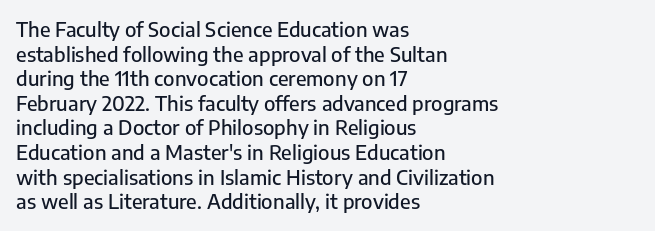
{"italic": "no", "underline": "no", "align": "left", "line_spacing_ratio": 1.23, "letter_spacing": "normal", "letter_spacing_em": 0.0, "glyph_px": 20}
